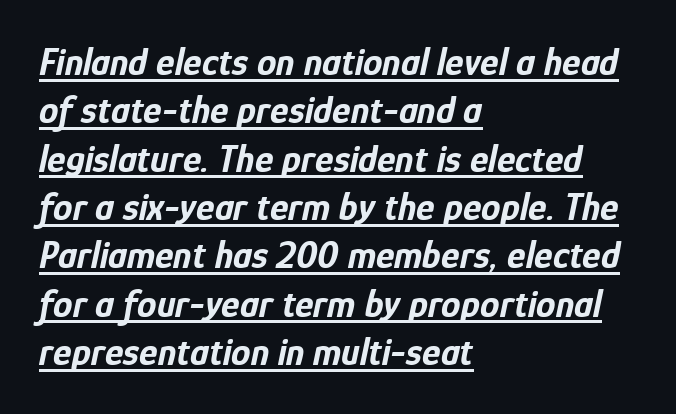
The image shows 39 px bold, condensed type, italic (leaning right); set left-aligned, line spacing 1.24x, normal letter spacing, underlined; low stroke contrast and a medium x-height.
